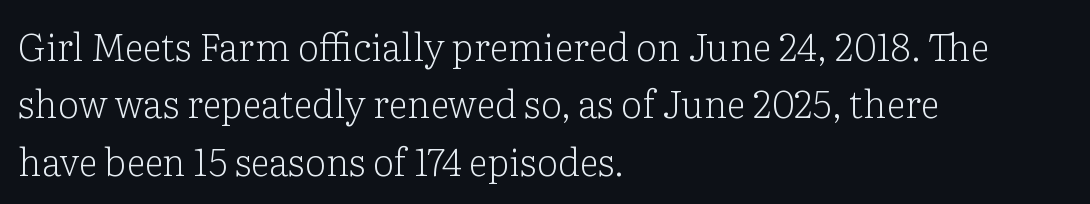
The image shows 38 px light serif type, upright; set left-aligned, normal line spacing (1.51x), normal letter spacing, not underlined; low stroke contrast and a medium x-height.
